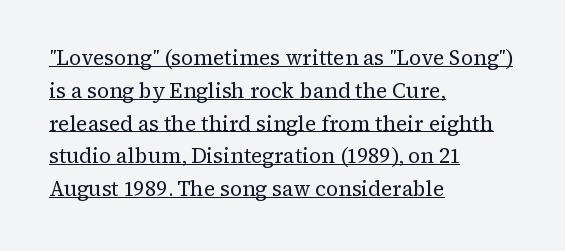
{"italic": "no", "bold": "no", "underline": "yes", "align": "left", "line_spacing": "normal", "line_spacing_ratio": 1.56, "letter_spacing": "normal", "letter_spacing_em": 0.0, "glyph_px": 21}
